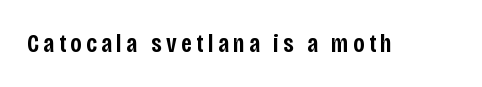
{"italic": "no", "bold": "semi", "underline": "no", "glyph_px": 26}
